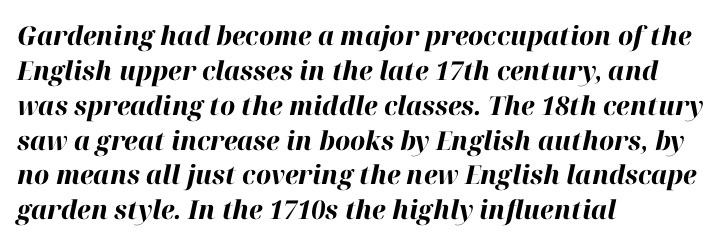
Q: Is the text bold? A: Yes.
Q: Is the text italic (slanted)? A: Yes, it leans right by about 12 degrees.
Q: Is the text underlined? A: No.
Q: How is the paragraph aligned? A: Left-aligned.
Q: Is the spacing between letters normal or unusually wide? A: Normal.
Q: Is the spacing between lines tight, normal or loose? A: Normal.
